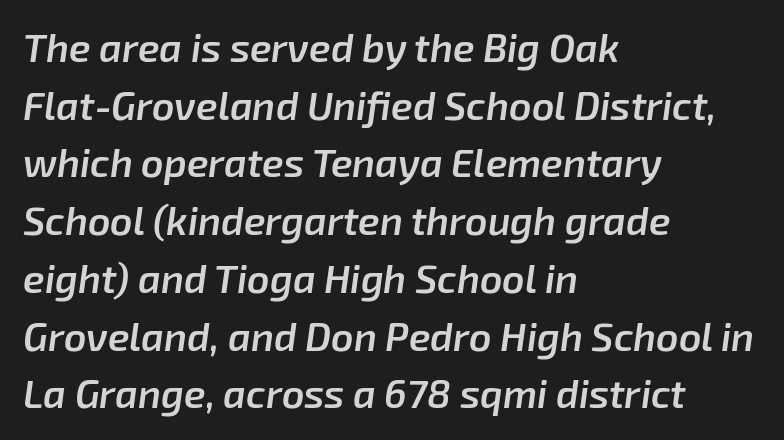
The image shows 39 px semibold type, italic (leaning right); set left-aligned, normal line spacing (1.48x), normal letter spacing, not underlined; low stroke contrast and a medium x-height.
